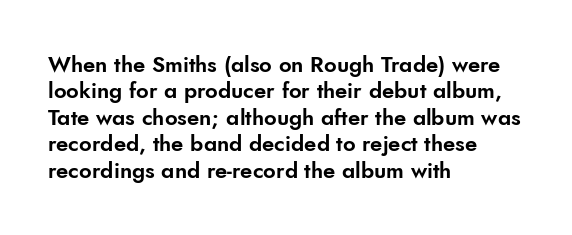
This rendering features lettering with no underline. Horizontal alignment here is leftward, the default for most running prose. These lines keep a tight, regular rhythm from letter to letter. A typesetter would mark this as roman, not italic.
